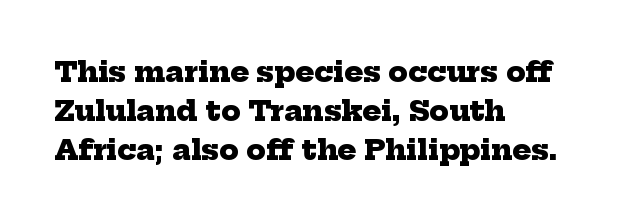
The image shows 28 px heavy serif type; set left-aligned, normal line spacing (1.39x), normal letter spacing, not underlined; low stroke contrast and a medium x-height.
